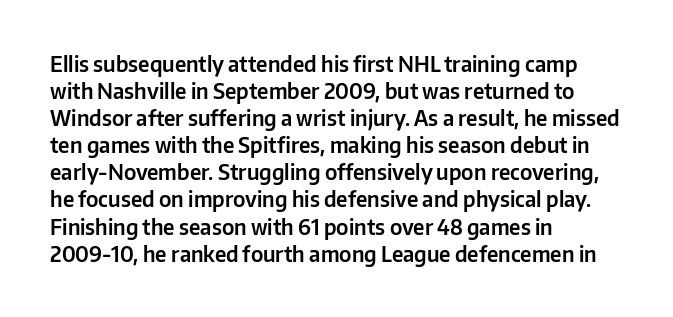
Q: Is the text italic (slanted)? A: No, it is upright.
Q: Is the text underlined? A: No.
Q: How is the paragraph aligned? A: Left-aligned.
Q: Is the spacing between letters normal or unusually wide? A: Normal.
Q: Is the spacing between lines tight, normal or loose? A: Normal.
